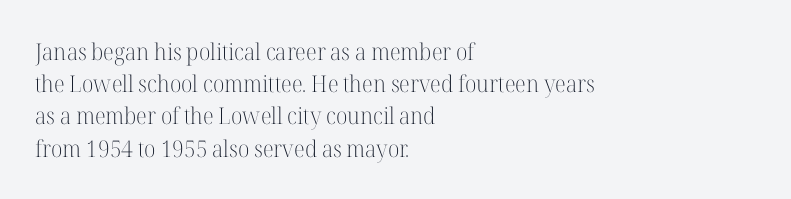
Regarding leading, the lines here are spaced in the standard way. The setting favours the left margin, as ordinary paragraphs usually do. The typeface has the unassuming heft of standard copy or less. The tracking reads as untouched default to a designer's eye. Type without underlining. Vertical strokes here are truly vertical.
